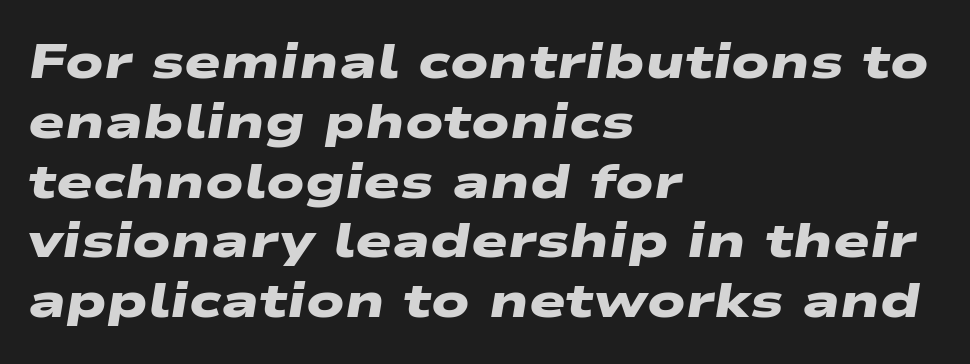
The ragged edge is on the right, which tells us the setting is flush left. Looks like regular typesetting: each glyph gets only the width it needs. Is the type bold? Yes — the strokes are clearly thick and heavy. Caption: standard tracking, unaltered. The string is rendered with underlining switched off.
